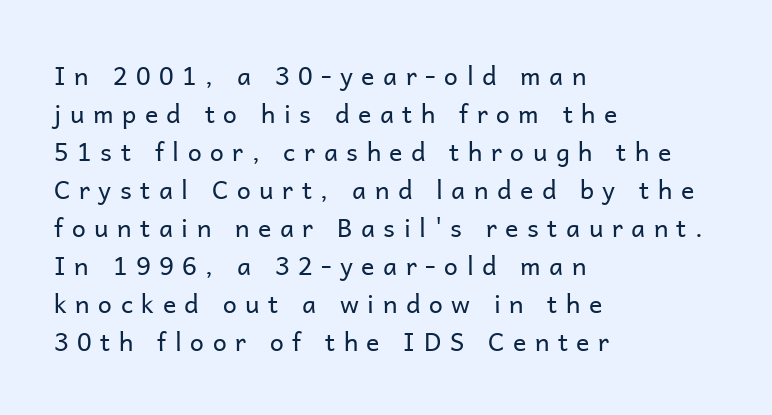
Is the type heavy? It reads as light-to-regular instead. The letters stand upright; this is a roman face. Decoration check: the copy has no underline. Layout note: lines flush left. Tracking here is generous; glyphs stand well apart from one another.
